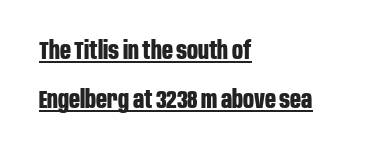
Horizontal alignment here is leftward, the default for most running prose. Honestly, the letter spacing is just normal — you wouldn't notice it. The rendering uses the underline text-decoration. Characters remain perfectly vertical along every line. The line-height multiplier appears high, well above default. Summary of weight: heavy, a full bold.
